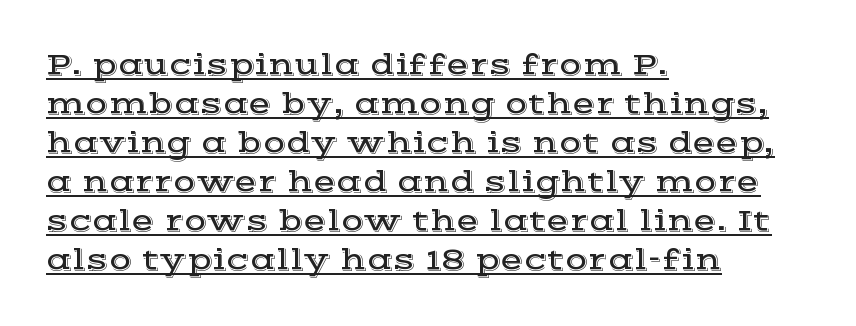
The image shows 30 px wide serif type, upright; set left-aligned, normal line spacing (1.3x), normal letter spacing, underlined; a medium x-height.
